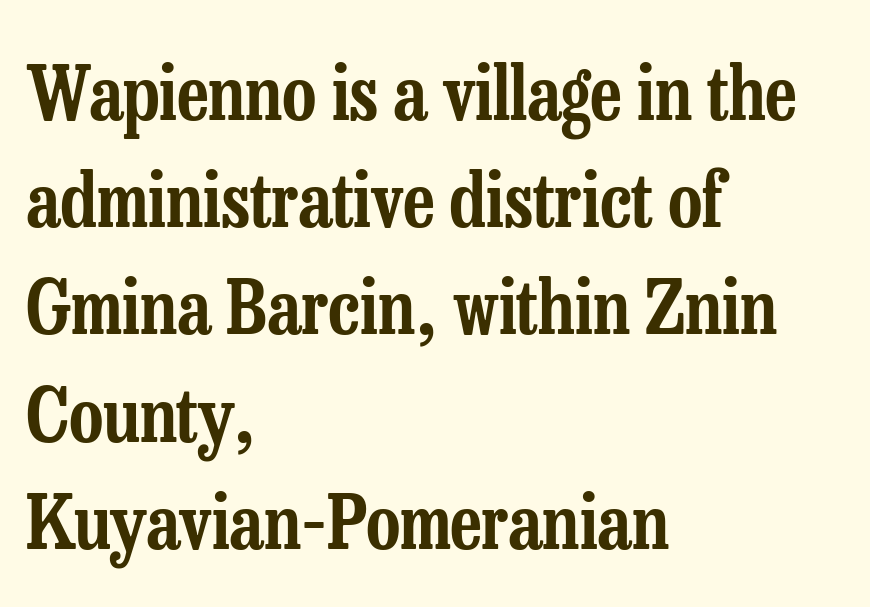
Q: Is the text italic (slanted)? A: No, it is upright.
Q: Is the typeface a serif or a sans-serif typeface? A: Serif.
Q: Is the text underlined? A: No.
Q: How is the paragraph aligned? A: Left-aligned.
Q: Is the spacing between letters normal or unusually wide? A: Normal.
Q: Is the spacing between lines tight, normal or loose? A: Normal.
Q: Width (condensed, normal, or wide)? A: Condensed.
Q: Stroke contrast? A: Low.
Q: x-height? A: Medium.
Q: Monospaced? A: No.
